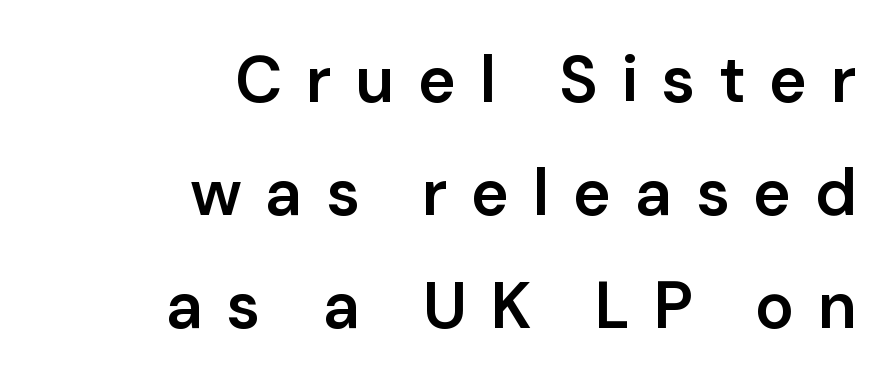
The passage shown is typed in a proportional face where columns would drift. Right-aligned paragraph, ragged on the left. The horizontal fit of the characters is loose and conspicuously gappy. Plain, unruled lines of type. Serifs: no, the terminals of the letterforms are clean.
